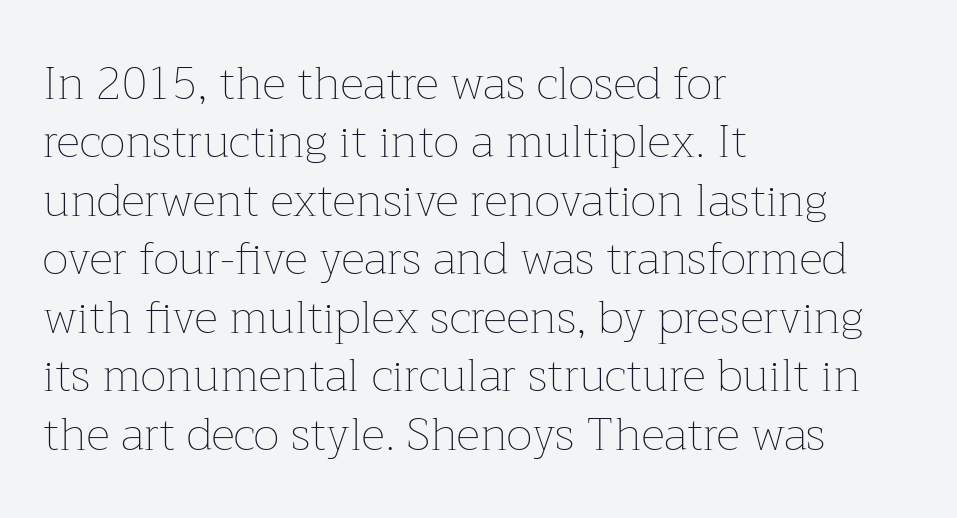
{"italic": "no", "bold": "no", "weight": "thin", "width": "normal", "stroke_contrast": "low", "x_height": "medium", "monospaced": "no", "underline": "no", "align": "left", "line_spacing": "normal", "line_spacing_ratio": 1.27, "letter_spacing": "normal", "letter_spacing_em": 0.0, "glyph_px": 46}
